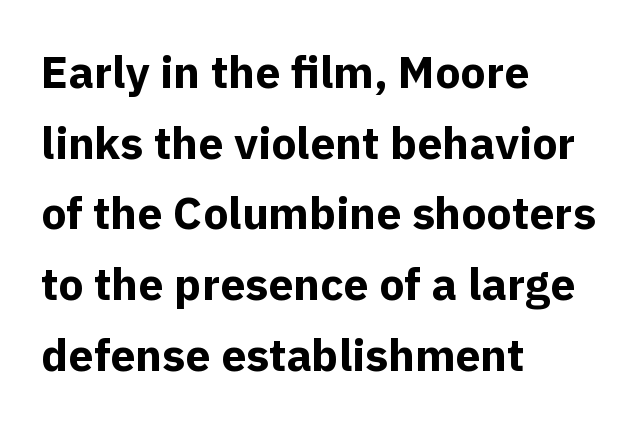
{"serif": "no", "italic": "no", "bold": "yes", "weight": "bold", "width": "normal", "x_height": "medium", "monospaced": "no", "underline": "no", "align": "left", "line_spacing": "normal", "line_spacing_ratio": 1.57, "letter_spacing": "normal", "letter_spacing_em": 0.0, "glyph_px": 45}
